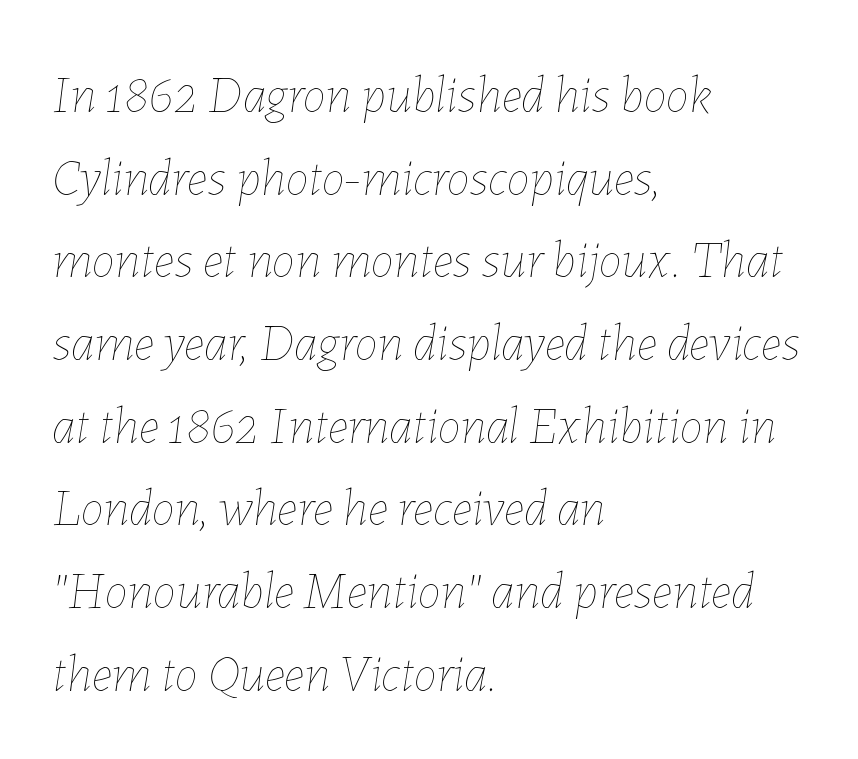
Q: Is the text bold? A: No.
Q: Is the text italic (slanted)? A: Yes, it leans right by about 7 degrees.
Q: Is the text underlined? A: No.
Q: How is the paragraph aligned? A: Left-aligned.
Q: Is the spacing between letters normal or unusually wide? A: Normal.
Q: Is the spacing between lines tight, normal or loose? A: Normal.
Q: Width (condensed, normal, or wide)? A: Normal.
Q: Stroke contrast? A: Low.
Q: x-height? A: Medium.
Q: Monospaced? A: No.
